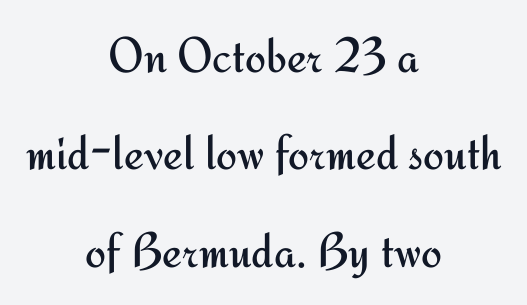
Posture: vertical. Leading: increased. Nobody drew a line under any word here. The face used here is proportionally spaced, like ordinary book or web type.
